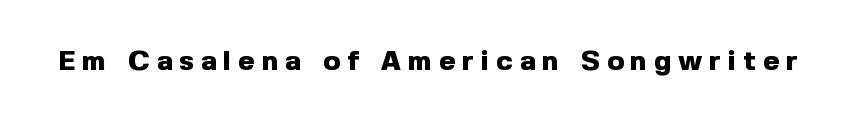
The image shows 28 px heavy sans-serif type, upright; set unusually wide letter spacing (+0.25 em), not underlined; a medium x-height.
